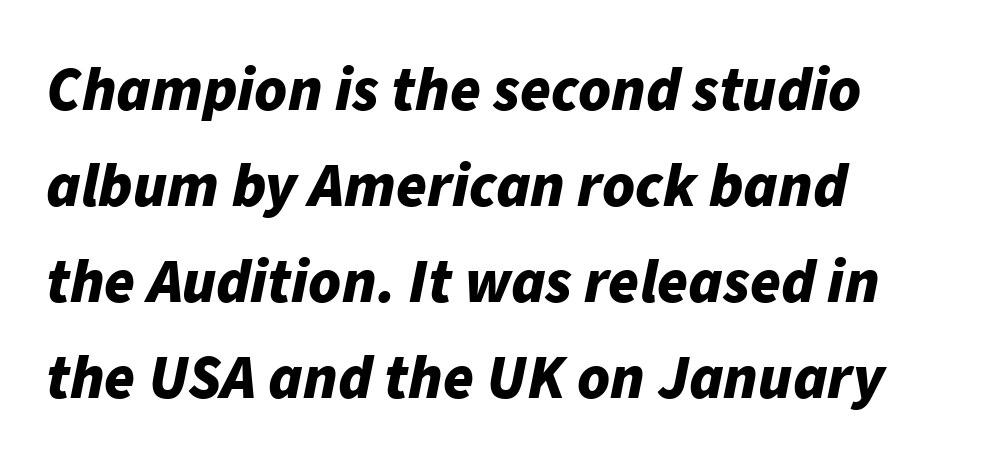
{"italic": "yes", "lean": "right", "slant_degrees": 11, "bold": "yes", "weight": "bold", "width": "normal", "stroke_contrast": "low", "x_height": "medium", "monospaced": "no", "underline": "no", "align": "left", "line_spacing": "normal", "line_spacing_ratio": 1.55, "letter_spacing": "normal", "letter_spacing_em": 0.0, "glyph_px": 62}
